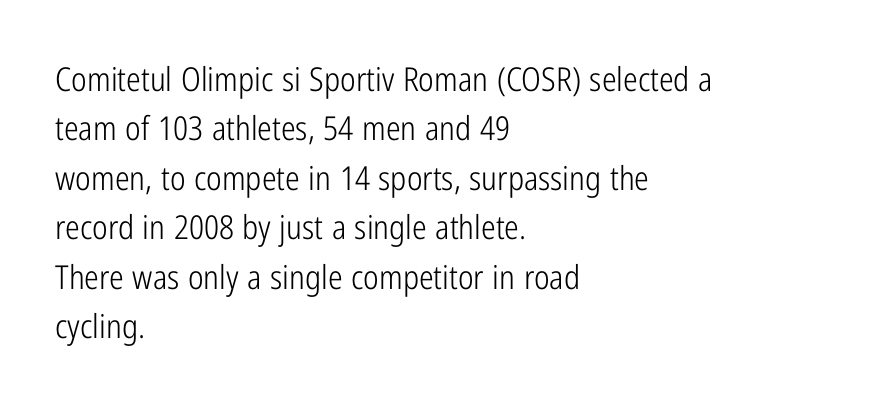
Q: Is the text bold? A: No.
Q: Is the text italic (slanted)? A: No, it is upright.
Q: Is the typeface a serif or a sans-serif typeface? A: Sans-serif.
Q: Is the text underlined? A: No.
Q: How is the paragraph aligned? A: Left-aligned.
Q: Is the spacing between letters normal or unusually wide? A: Normal.
Q: Is the spacing between lines tight, normal or loose? A: Normal.
Q: Width (condensed, normal, or wide)? A: Condensed.
Q: Stroke contrast? A: Low.
Q: x-height? A: Medium.
Q: Monospaced? A: No.
